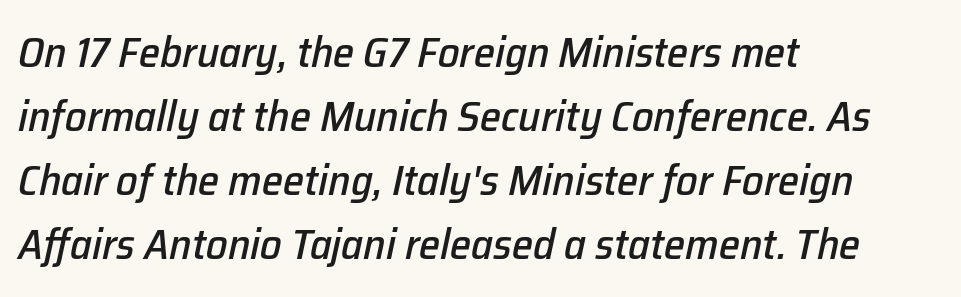
Q: Is the text italic (slanted)? A: Yes, it leans right by about 12 degrees.
Q: Is the text underlined? A: No.
Q: How is the paragraph aligned? A: Left-aligned.
Q: Is the spacing between letters normal or unusually wide? A: Normal.
Q: Is the spacing between lines tight, normal or loose? A: Normal.
Q: Width (condensed, normal, or wide)? A: Normal.
Q: Stroke contrast? A: Low.
Q: x-height? A: Medium.
Q: Monospaced? A: No.
